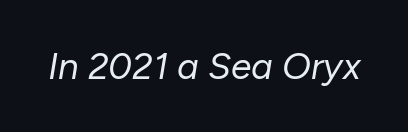
{"italic": "yes", "lean": "right", "slant_degrees": 10, "bold": "no", "weight": "regular", "width": "normal", "stroke_contrast": "low", "x_height": "medium", "monospaced": "no", "underline": "no", "letter_spacing": "normal", "letter_spacing_em": 0.0, "glyph_px": 37}
